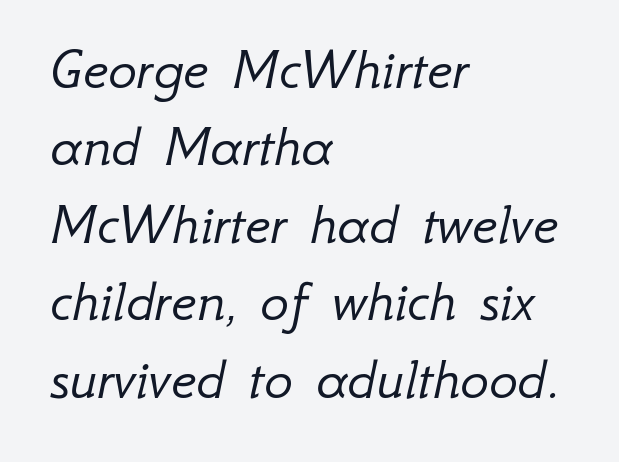
Stroke mass is kept to a normal reading level or below. A typesetter would call this leading conventional body-copy spacing. Descenders hang freely into open space. Spacing verdict: proportional, widths tailored to each character.
